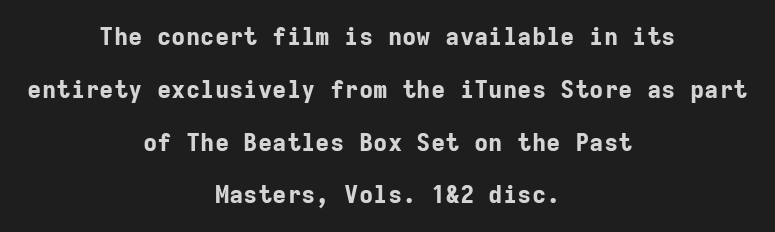
The image shows 24 px bold type, upright; set centered, loose line spacing (2.2x), normal letter spacing, not underlined.
